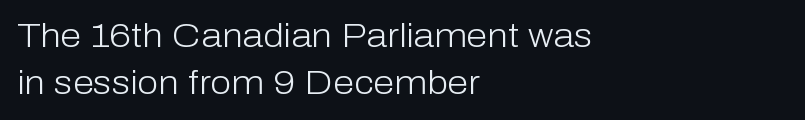
Is there much room between lines? A standard amount, neither cramped nor airy. Is the block centered? No — it sits flush against the left margin. The tracking reads as untouched default to a designer's eye. The type family on display is of the sans-serif kind. This is the regular roman posture of the typeface.
